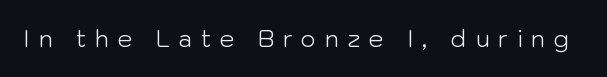
Tall strokes in this sample are plumb rather than angled. Vertical stems look standard width or narrower in stroke. Here the glyphs are tracked loosely, breaking word shapes into spaced letters. Decoration check: the copy has no underline.
